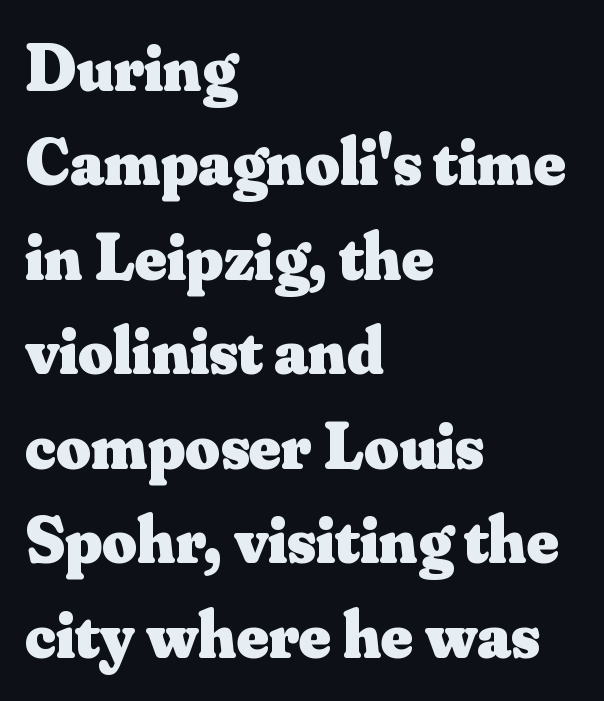
Q: Is the text bold? A: Yes.
Q: Is the text italic (slanted)? A: No, it is upright.
Q: Is the typeface a serif or a sans-serif typeface? A: Serif.
Q: Is the text underlined? A: No.
Q: How is the paragraph aligned? A: Left-aligned.
Q: Is the spacing between letters normal or unusually wide? A: Normal.
Q: Is the spacing between lines tight, normal or loose? A: Normal.
Q: Width (condensed, normal, or wide)? A: Normal.
Q: Stroke contrast? A: Medium.
Q: x-height? A: Small.
Q: Monospaced? A: No.
